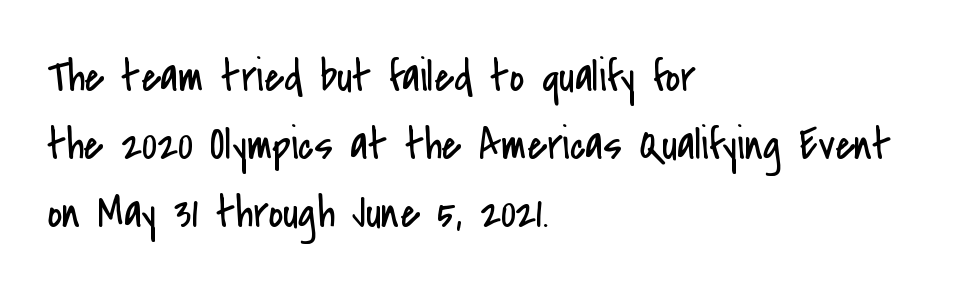
The image shows 45 px regular-weight, condensed sans-serif type, upright; set left-aligned, normal line spacing (1.51x), normal letter spacing, not underlined; low stroke contrast and a small x-height.
